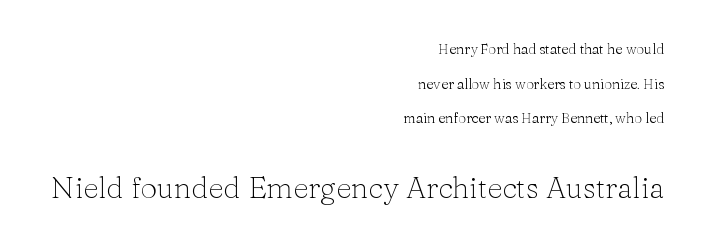
The image shows 30 px light serif type, upright; set right-aligned, loose line spacing (2.48x), normal letter spacing, not underlined; the second (bottom) block is 2.14x larger; low stroke contrast and a medium x-height.
